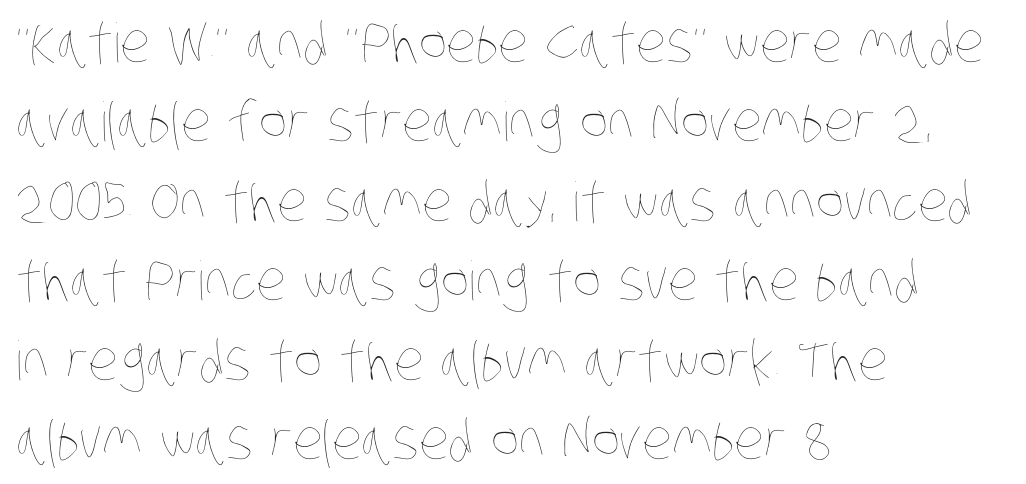
Q: Is the text bold? A: No.
Q: Is the text underlined? A: No.
Q: How is the paragraph aligned? A: Left-aligned.
Q: Is the spacing between letters normal or unusually wide? A: Normal.
Q: Is the spacing between lines tight, normal or loose? A: Normal.
Q: Width (condensed, normal, or wide)? A: Condensed.
Q: Stroke contrast? A: Low.
Q: x-height? A: Large.
Q: Monospaced? A: No.
